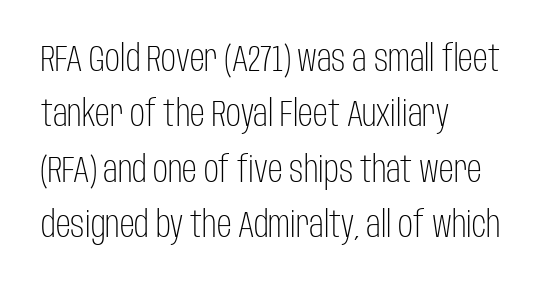
Q: Is the text bold? A: No.
Q: Is the text italic (slanted)? A: No, it is upright.
Q: Is the typeface a serif or a sans-serif typeface? A: Sans-serif.
Q: Is the text underlined? A: No.
Q: How is the paragraph aligned? A: Left-aligned.
Q: Is the spacing between letters normal or unusually wide? A: Normal.
Q: Is the spacing between lines tight, normal or loose? A: Normal.
Q: Width (condensed, normal, or wide)? A: Condensed.
Q: Stroke contrast? A: Low.
Q: x-height? A: Large.
Q: Monospaced? A: No.
